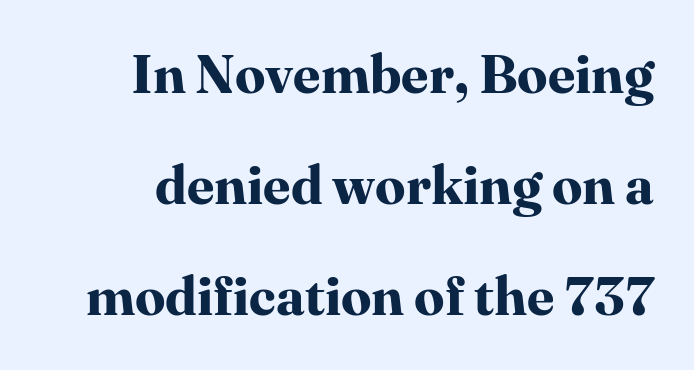
Q: Is the text bold? A: Yes.
Q: Is the text italic (slanted)? A: No, it is upright.
Q: Is the typeface a serif or a sans-serif typeface? A: Serif.
Q: Is the text underlined? A: No.
Q: Is the spacing between letters normal or unusually wide? A: Normal.
Q: Is the spacing between lines tight, normal or loose? A: Loose.
Q: Width (condensed, normal, or wide)? A: Normal.
Q: Stroke contrast? A: High.
Q: x-height? A: Medium.
Q: Monospaced? A: No.
